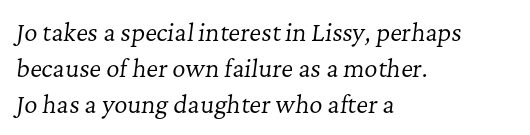
{"italic": "yes", "lean": "right", "slant_degrees": 7, "bold": "no", "underline": "no", "align": "left", "line_spacing": "normal", "line_spacing_ratio": 1.56, "letter_spacing": "normal", "letter_spacing_em": 0.0, "glyph_px": 23}
